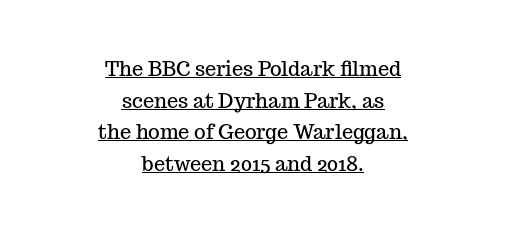
Every row of glyphs is offset so its center matches the block's center. The typography opts for an upright posture over an oblique one. The type is set solid horizontally, with unmodified tracking. The lines sit at an ordinary, default distance from one another. The typesetter has applied underlining to the passage shown.
